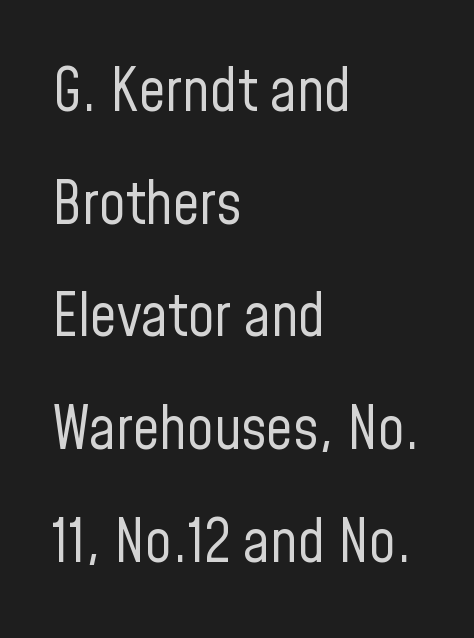
Q: Is the text bold? A: No.
Q: Is the text italic (slanted)? A: No, it is upright.
Q: Is the typeface a serif or a sans-serif typeface? A: Sans-serif.
Q: Is the text underlined? A: No.
Q: How is the paragraph aligned? A: Left-aligned.
Q: Is the spacing between letters normal or unusually wide? A: Normal.
Q: Is the spacing between lines tight, normal or loose? A: Loose.
Q: Width (condensed, normal, or wide)? A: Condensed.
Q: Stroke contrast? A: Low.
Q: x-height? A: Medium.
Q: Monospaced? A: No.
